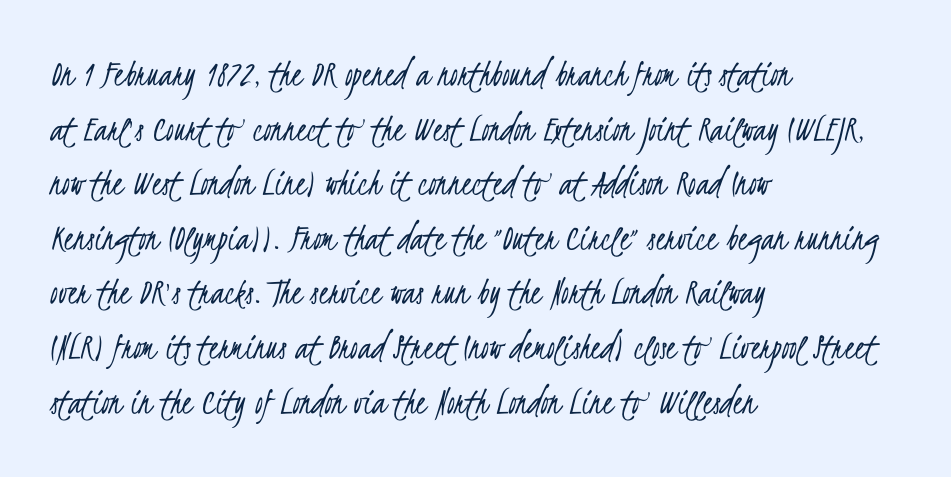
Q: Is the text bold? A: No.
Q: Is the typeface a serif or a sans-serif typeface? A: Sans-serif.
Q: Is the text underlined? A: No.
Q: How is the paragraph aligned? A: Left-aligned.
Q: Is the spacing between letters normal or unusually wide? A: Normal.
Q: Is the spacing between lines tight, normal or loose? A: Normal.
Q: Width (condensed, normal, or wide)? A: Condensed.
Q: Stroke contrast? A: Low.
Q: x-height? A: Small.
Q: Monospaced? A: No.
